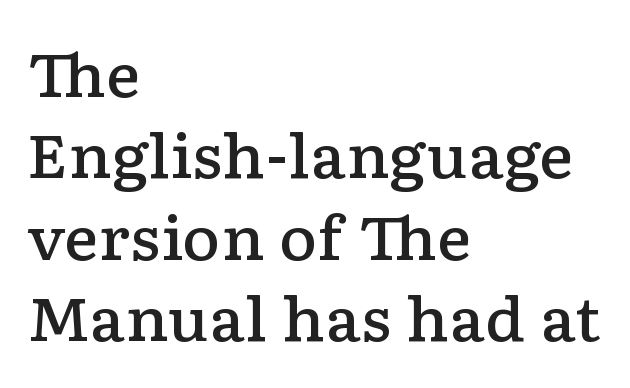
{"serif": "yes", "italic": "no", "bold": "semi", "weight": "semibold", "width": "wide", "stroke_contrast": "low", "x_height": "medium", "monospaced": "no", "underline": "no", "align": "left", "line_spacing": "normal", "line_spacing_ratio": 1.38, "letter_spacing": "normal", "letter_spacing_em": 0.0, "glyph_px": 59}
